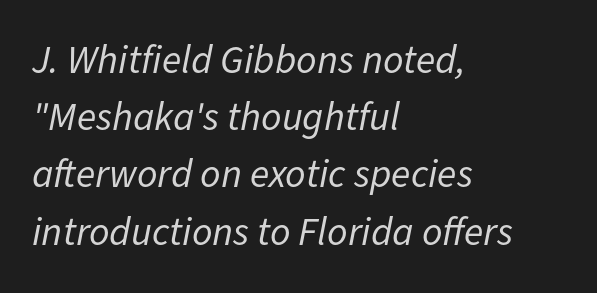
The image shows 40 px regular-weight type, italic (leaning right); set left-aligned, normal line spacing (1.43x), normal letter spacing, not underlined; low stroke contrast and a medium x-height.
